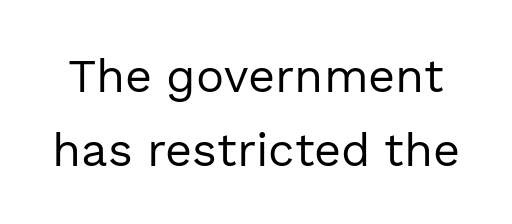
The image shows 47 px regular-weight sans-serif type, upright; set normal line spacing (1.58x), normal letter spacing, not underlined; a medium x-height.
